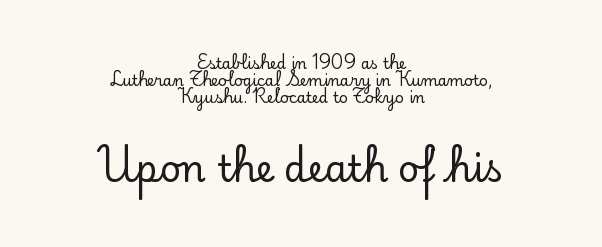
The face used here is proportionally spaced, like ordinary book or web type. The paragraph has two soft edges and a firm central axis. Glyph-to-glyph distance matches everyday printed text. A typesetter would label this face a serif. Quick note: underline off. Baseline-to-baseline distance is barely more than the letter height.
